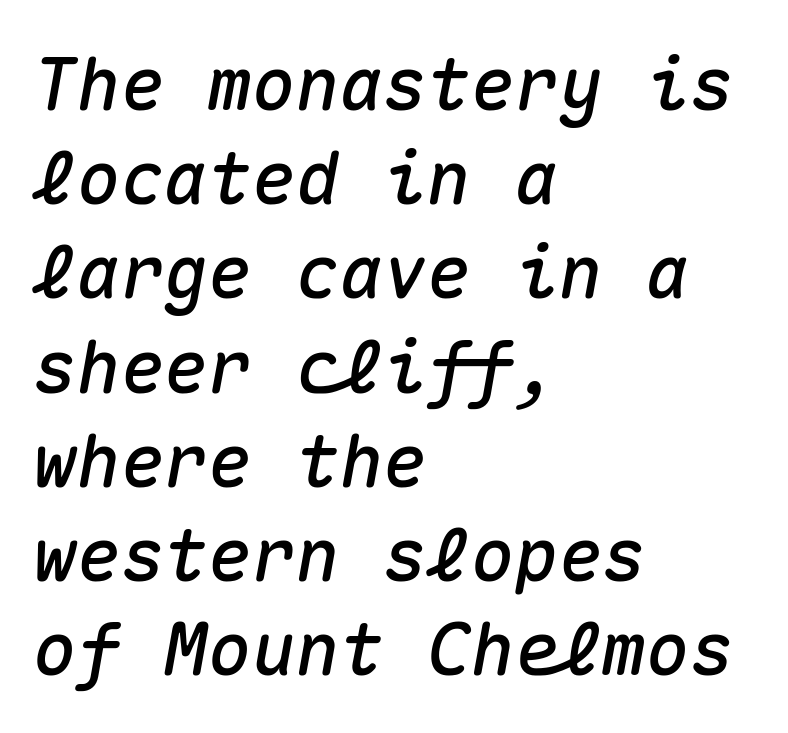
The type is set solid horizontally, with unmodified tracking. If you measured baseline to baseline, you'd find a middling distance. Honestly, there is no underline to notice here at all. Posture: slanted.
